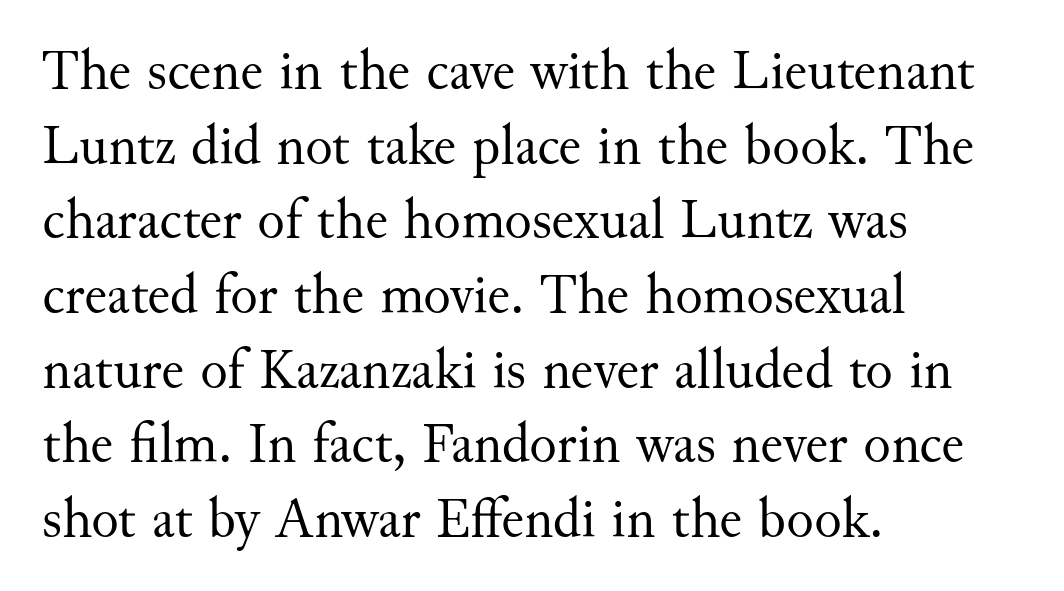
The image shows 57 px regular-weight serif type, upright; set left-aligned, normal line spacing (1.31x), normal letter spacing, not underlined; medium stroke contrast and a small x-height.
